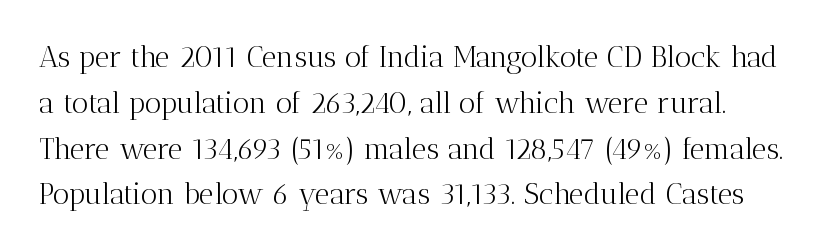
{"serif": "yes", "italic": "no", "bold": "no", "weight": "light", "width": "normal", "stroke_contrast": "medium", "x_height": "medium", "monospaced": "no", "underline": "no", "line_spacing": "normal", "line_spacing_ratio": 1.58, "letter_spacing": "normal", "letter_spacing_em": 0.0, "glyph_px": 29}
